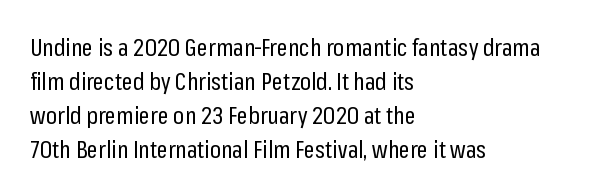
{"italic": "no", "bold": "no", "underline": "no", "align": "left", "line_spacing": "normal", "line_spacing_ratio": 1.41, "letter_spacing": "normal", "letter_spacing_em": 0.0, "glyph_px": 24}
